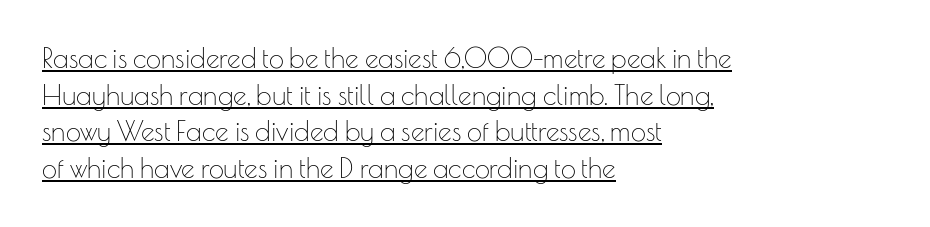
{"italic": "no", "bold": "no", "underline": "yes", "align": "left", "line_spacing": "normal", "line_spacing_ratio": 1.36, "letter_spacing": "normal", "letter_spacing_em": 0.0, "glyph_px": 27}
